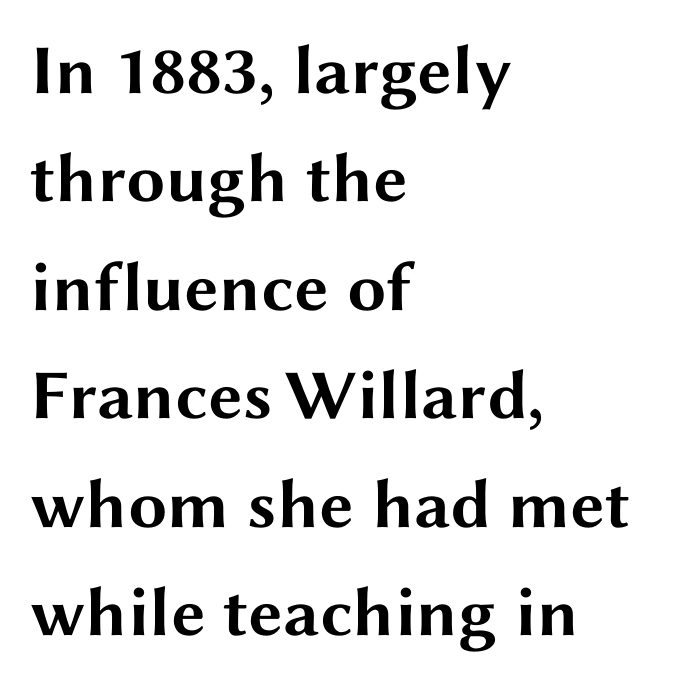
Does the leading feel generous? No, just average. The glyphs have the mass of a bold cut. Letters rest on an invisible, unmarked baseline. The passage shown is typeset with a sans-serif family.
